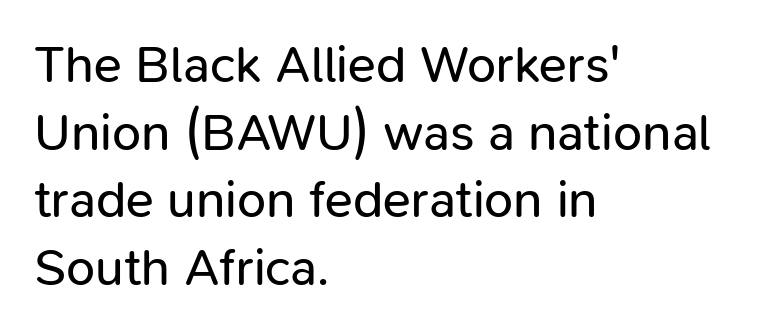
The letterforms sit shoulder to shoulder at normal distance. Stem width sits at or under what a default text font uses. Do the characters align in a grid? No, the font is proportional. Unlike italic type, these characters show no tilt at all. Leftover space on each line is placed entirely after the last word.
